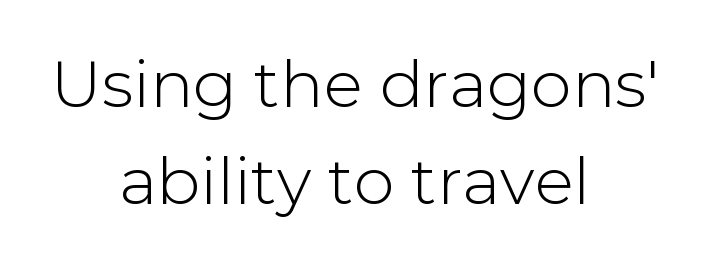
{"serif": "no", "italic": "no", "width": "normal", "stroke_contrast": "low", "x_height": "medium", "monospaced": "no", "underline": "no", "align": "center", "line_spacing": "normal", "line_spacing_ratio": 1.49, "letter_spacing": "normal", "letter_spacing_em": 0.0, "glyph_px": 65}
